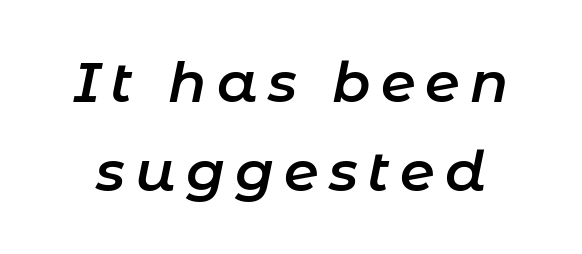
Q: Is the text bold? A: Semi-bold.
Q: Is the text italic (slanted)? A: Yes, it leans right by about 11 degrees.
Q: Is the text underlined? A: No.
Q: Is the spacing between lines tight, normal or loose? A: Normal.
Q: Width (condensed, normal, or wide)? A: Normal.
Q: Stroke contrast? A: Low.
Q: x-height? A: Medium.
Q: Monospaced? A: No.
